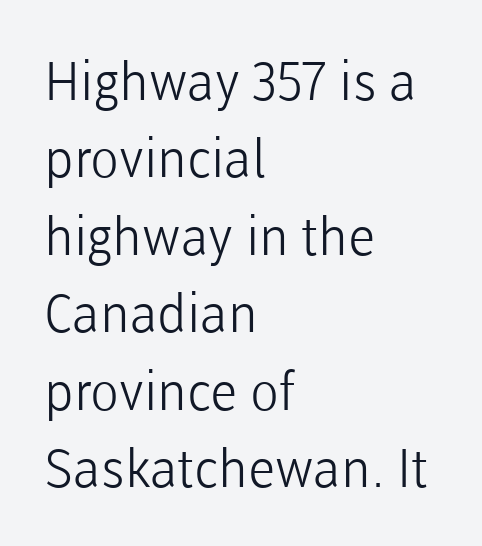
{"serif": "no", "italic": "no", "bold": "no", "weight": "light", "width": "normal", "stroke_contrast": "low", "x_height": "medium", "monospaced": "no", "underline": "no", "align": "left", "line_spacing": "normal", "line_spacing_ratio": 1.46, "letter_spacing": "normal", "letter_spacing_em": 0.0, "glyph_px": 53}
